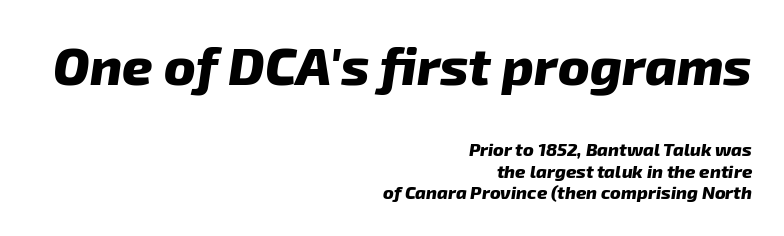
The image shows 53 px heavy type, italic (leaning right); set right-aligned, line spacing 1.2x, normal letter spacing, not underlined; the first (top) block is 2.94x larger; low stroke contrast and a medium x-height.
